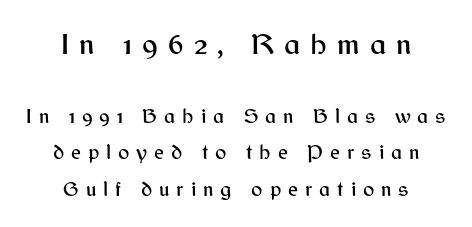
Plain, unruled lines of type. A student would call this center alignment; a typographer would say set centered. The rendering inserts visible extra space after every character. The letters in the upper block stand taller than those in the block below. The passage shown is typed in a proportional face where columns would drift. Unlike italic type, these characters show no tilt at all.
